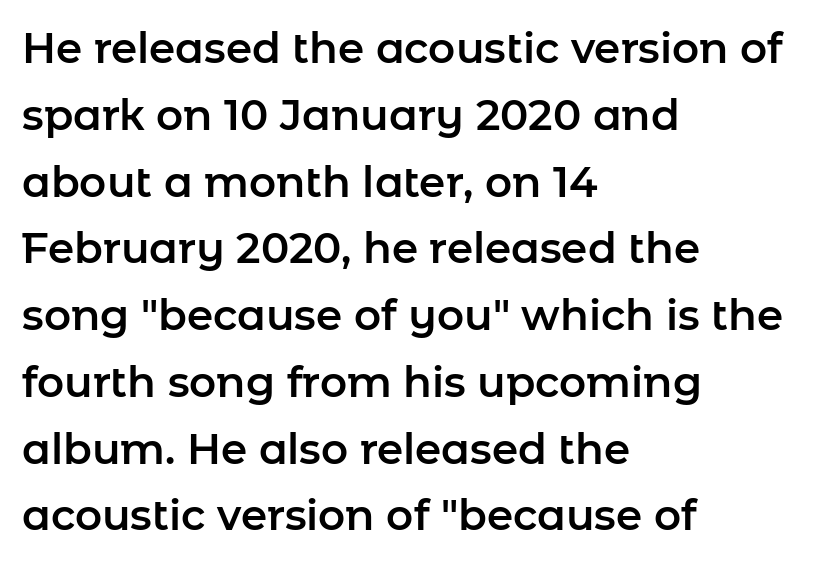
Q: Is the text italic (slanted)? A: No, it is upright.
Q: Is the typeface a serif or a sans-serif typeface? A: Sans-serif.
Q: Is the text underlined? A: No.
Q: How is the paragraph aligned? A: Left-aligned.
Q: Is the spacing between letters normal or unusually wide? A: Normal.
Q: Is the spacing between lines tight, normal or loose? A: Normal.
Q: Width (condensed, normal, or wide)? A: Normal.
Q: Stroke contrast? A: Low.
Q: x-height? A: Medium.
Q: Monospaced? A: No.
